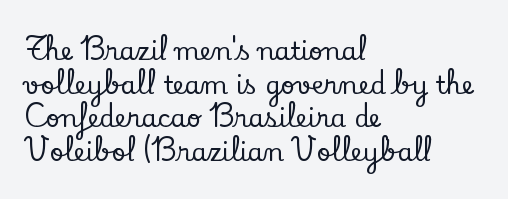
{"italic": "no", "underline": "no", "align": "left", "line_spacing": "normal", "line_spacing_ratio": 1.35, "letter_spacing": "normal", "letter_spacing_em": 0.0, "glyph_px": 25}
